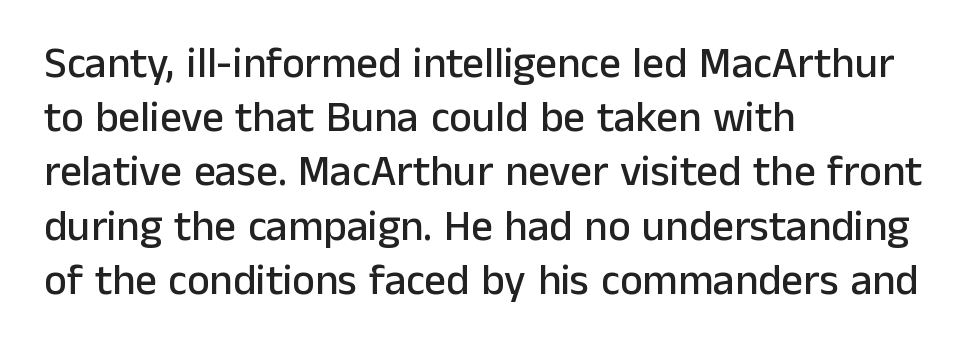
If you drew a ruler down the left edge, every line would touch it. The strip under each line holds only bare page. Think of a printed novel: that variable character pitch is what you see here. Characters remain perfectly vertical along every line.
